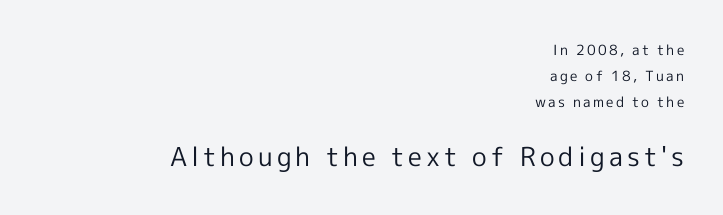
Q: Is the text bold? A: No.
Q: Is the text italic (slanted)? A: No, it is upright.
Q: Is the text underlined? A: No.
Q: How is the paragraph aligned? A: Right-aligned.
Q: Which block of text is set in a larger size, the first (top) or the second (bottom)? A: The second (bottom) one.
